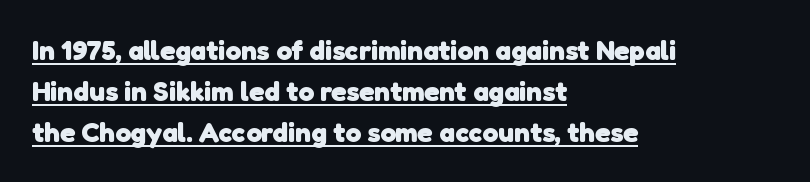
Q: Is the text bold? A: Yes.
Q: Is the typeface a serif or a sans-serif typeface? A: Sans-serif.
Q: Is the text underlined? A: Yes.
Q: How is the paragraph aligned? A: Left-aligned.
Q: Is the spacing between letters normal or unusually wide? A: Normal.
Q: Is the spacing between lines tight, normal or loose? A: Normal.
Q: Width (condensed, normal, or wide)? A: Normal.
Q: Stroke contrast? A: Low.
Q: x-height? A: Medium.
Q: Monospaced? A: No.
